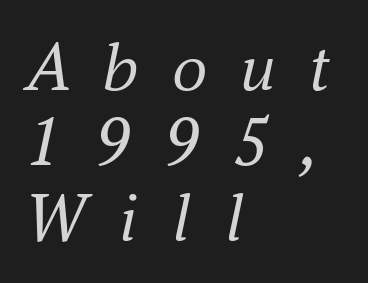
Q: Is the text bold? A: No.
Q: Is the text italic (slanted)? A: Yes, it leans right by about 16 degrees.
Q: Is the typeface a serif or a sans-serif typeface? A: Serif.
Q: Is the text underlined? A: No.
Q: How is the paragraph aligned? A: Left-aligned.
Q: Is the spacing between letters normal or unusually wide? A: Unusually wide.
Q: Is the spacing between lines tight, normal or loose? A: Tight.
Q: Width (condensed, normal, or wide)? A: Normal.
Q: Stroke contrast? A: Medium.
Q: x-height? A: Small.
Q: Monospaced? A: No.
